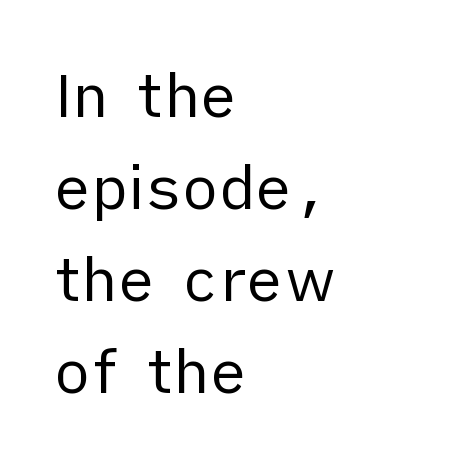
Typographically, this falls in the sans-serif category. The typeface has the unassuming heft of standard copy or less. Reading down the column, the eye jumps a familiar distance to each next line. The letterforms sit shoulder to shoulder at normal distance.
